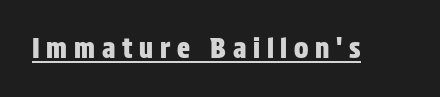
The glyphs are accompanied by a horizontal stroke just below them. Italic? Not at all — the glyphs are vertical. In terms of letterspacing, this is a distinctly airy, spread setting.
